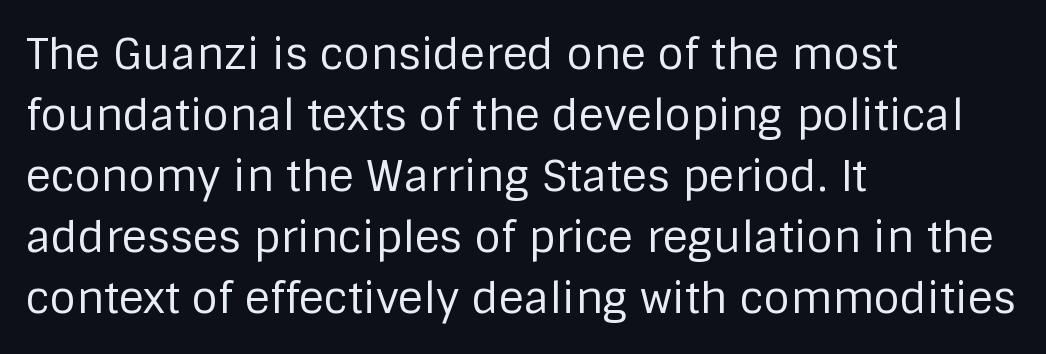
{"serif": "no", "italic": "no", "bold": "no", "weight": "regular", "width": "normal", "stroke_contrast": "low", "x_height": "large", "monospaced": "no", "underline": "no", "align": "left", "line_spacing": "normal", "line_spacing_ratio": 1.42, "letter_spacing": "normal", "letter_spacing_em": 0.0, "glyph_px": 43}
